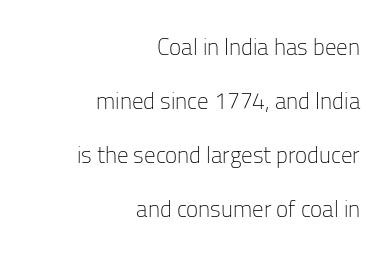
The image shows 23 px text type, upright; set right-aligned, loose line spacing (2.35x), normal letter spacing, not underlined.
